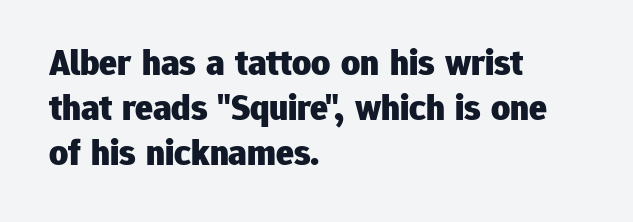
Default kerning and tracking; the words read as compact shapes. Typographically, this falls in the sans-serif category. Quick note: underline off. If you drew a line through each stem, it would be perfectly vertical. The letters advance in unequal steps, a hallmark of proportional type.
